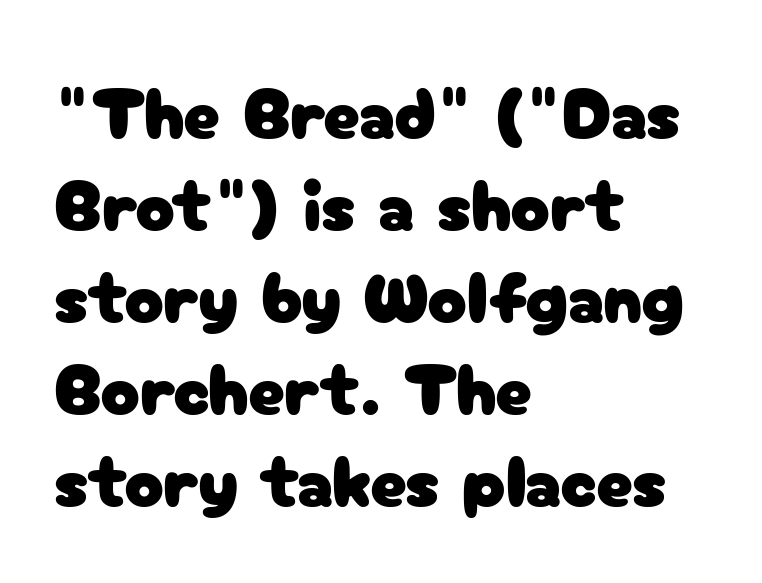
Q: Is the text italic (slanted)? A: No, it is upright.
Q: Is the typeface a serif or a sans-serif typeface? A: Sans-serif.
Q: Is the text underlined? A: No.
Q: How is the paragraph aligned? A: Left-aligned.
Q: Is the spacing between letters normal or unusually wide? A: Normal.
Q: Is the spacing between lines tight, normal or loose? A: Normal.
Q: Width (condensed, normal, or wide)? A: Normal.
Q: Stroke contrast? A: Low.
Q: x-height? A: Medium.
Q: Monospaced? A: No.
